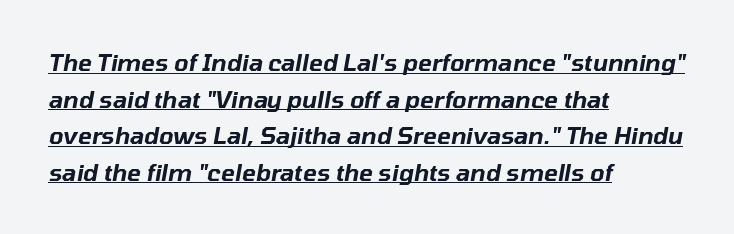
Typeset ragged right — the left edge is the straight one. Interline gaps are of average width in this sample. Compared with ordinary roman type, these characters are visibly tilted. The line texture is even and compact thanks to regular tracking. A rule runs beneath these lines of type.
